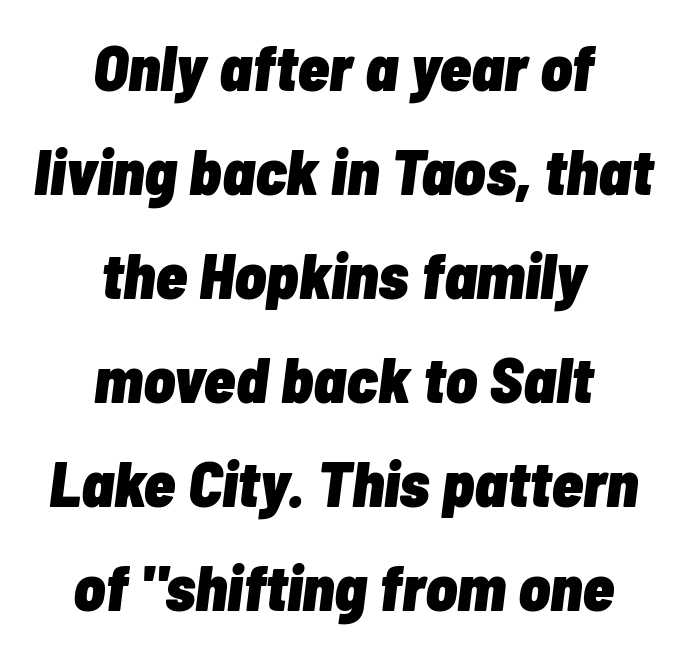
Q: Is the text bold? A: Yes.
Q: Is the text italic (slanted)? A: Yes, it leans right by about 7 degrees.
Q: Is the text underlined? A: No.
Q: How is the paragraph aligned? A: Centered.
Q: Is the spacing between letters normal or unusually wide? A: Normal.
Q: Is the spacing between lines tight, normal or loose? A: Normal.
Q: Width (condensed, normal, or wide)? A: Condensed.
Q: Stroke contrast? A: Low.
Q: x-height? A: Medium.
Q: Monospaced? A: No.
